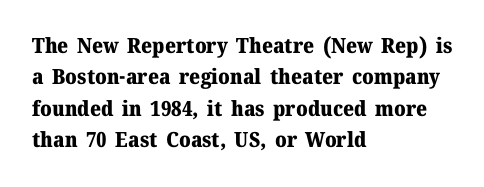
Q: Is the text bold? A: Yes.
Q: Is the text italic (slanted)? A: No, it is upright.
Q: Is the text underlined? A: No.
Q: How is the paragraph aligned? A: Left-aligned.
Q: Is the spacing between letters normal or unusually wide? A: Normal.
Q: Is the spacing between lines tight, normal or loose? A: Normal.
